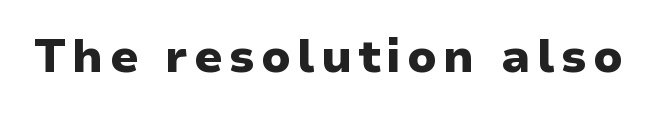
Q: Is the text bold? A: Yes.
Q: Is the text italic (slanted)? A: No, it is upright.
Q: Is the typeface a serif or a sans-serif typeface? A: Sans-serif.
Q: Is the text underlined? A: No.
Q: Width (condensed, normal, or wide)? A: Normal.
Q: Stroke contrast? A: Low.
Q: x-height? A: Medium.
Q: Monospaced? A: No.
